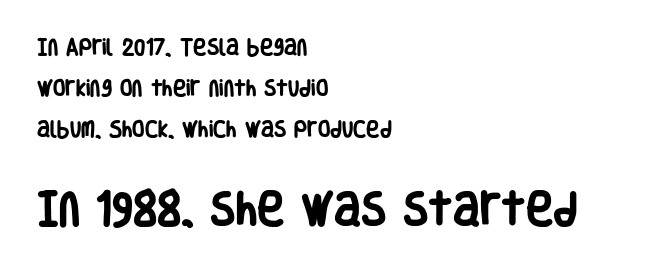
Left-aligned paragraph, ragged on the right. Stroke thickness is high; the sample reads as a true bold. This rendering features lettering with no underline. Letterform terminals end flat and unadorned throughout the passage. Typesetter's note — lower block bumped up in size, upper block left smaller.
